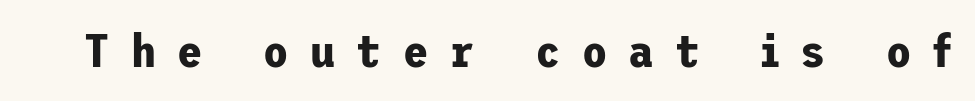
To sum up the face: it is a sans, with no serifs. No word sits above an underline. Does the lettering tilt? It doesn't — this is upright. Weight: bold. Short note: letters widely spaced.
